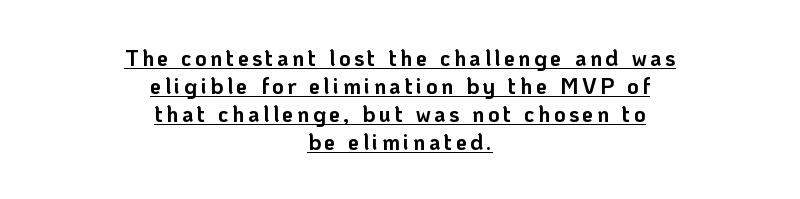
Strong, thick strokes mark this as bold type. Vertical spacing — default. A student would call this center alignment; a typographer would say set centered. It's the straight-up-and-down kind of type. The rendering uses the underline text-decoration.
